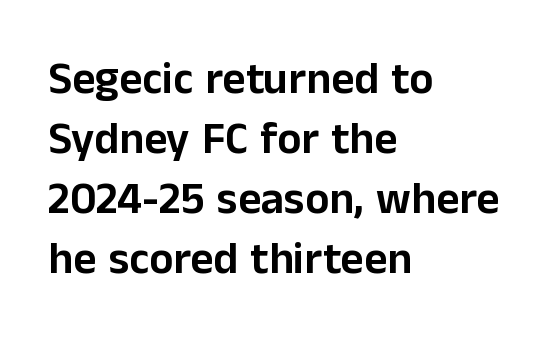
The image shows 45 px sans-serif type, upright; set left-aligned, normal line spacing (1.33x), normal letter spacing, not underlined; low stroke contrast and a medium x-height.
